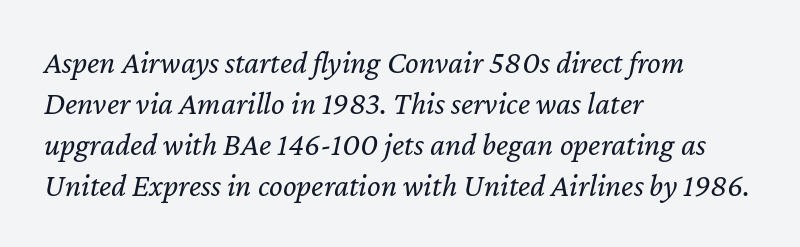
Q: Is the text bold? A: No.
Q: Is the text italic (slanted)? A: Yes, it leans right by about 12 degrees.
Q: Is the text underlined? A: No.
Q: How is the paragraph aligned? A: Left-aligned.
Q: Is the spacing between letters normal or unusually wide? A: Normal.
Q: Is the spacing between lines tight, normal or loose? A: Normal.
Q: Width (condensed, normal, or wide)? A: Normal.
Q: Stroke contrast? A: Low.
Q: x-height? A: Medium.
Q: Monospaced? A: No.
